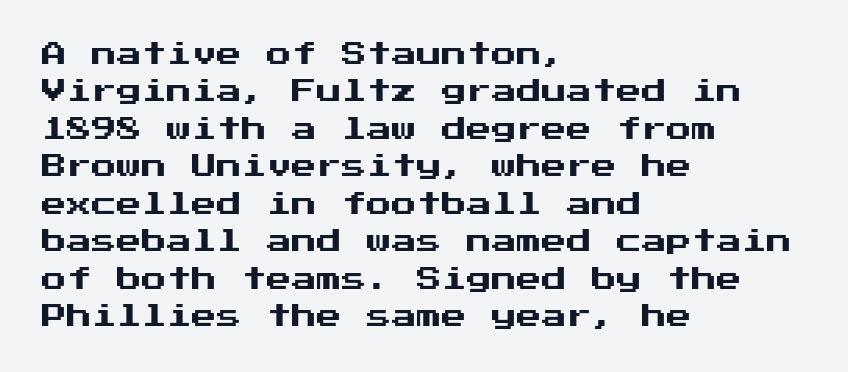
The image shows 25 px text type, upright; set left-aligned, normal line spacing (1.5x), normal letter spacing, not underlined.
